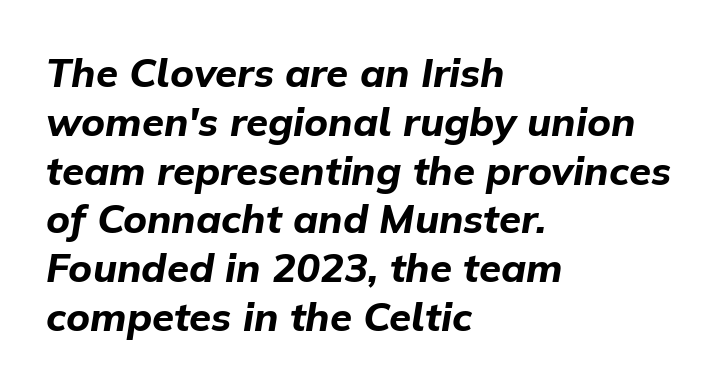
{"italic": "yes", "lean": "right", "slant_degrees": 9, "bold": "yes", "weight": "bold", "width": "normal", "stroke_contrast": "low", "x_height": "medium", "monospaced": "no", "underline": "no", "align": "left", "line_spacing_ratio": 1.22, "letter_spacing": "normal", "letter_spacing_em": 0.0, "glyph_px": 40}
